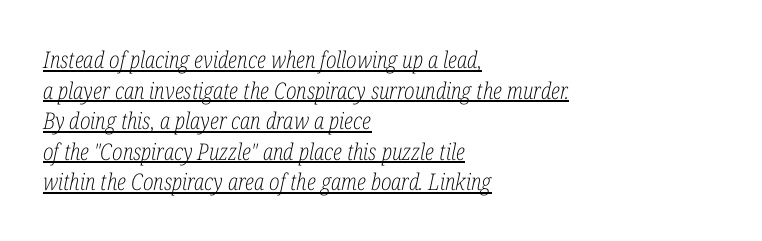
The font's italic variant was chosen for this text. The weight would be labelled regular, book, light, or lighter still. Words appear dense and cohesive because spacing is normal. In CSS terms this would be text-align: left. A normal amount of white space separates one row of letters from the next. The glyphs are accompanied by a horizontal stroke just below them.
